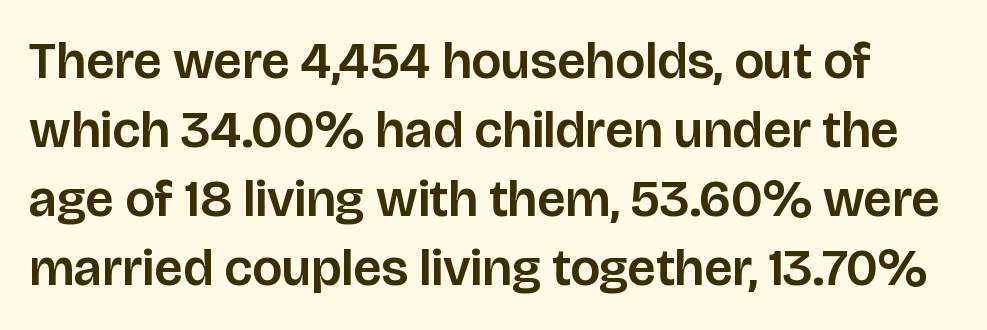
The image shows 52 px sans-serif type, upright; set normal line spacing (1.33x), normal letter spacing, not underlined; low stroke contrast and a large x-height.
